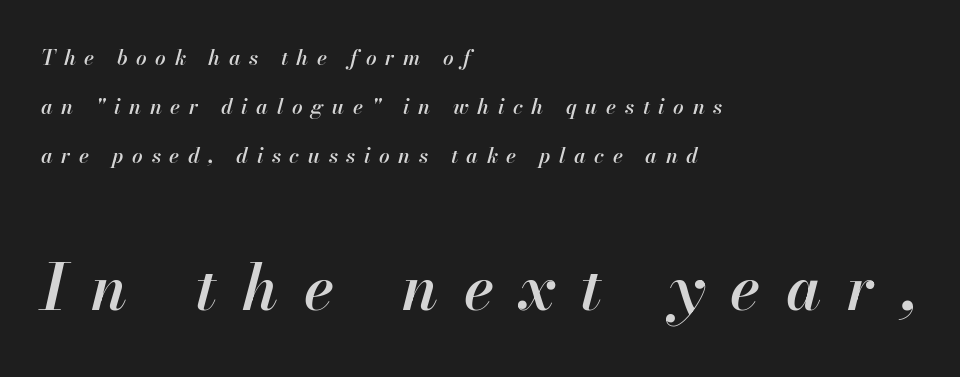
Q: Is the text bold? A: Semi-bold.
Q: Is the text italic (slanted)? A: Yes, it leans right by about 13 degrees.
Q: Is the text underlined? A: No.
Q: How is the paragraph aligned? A: Left-aligned.
Q: Is the spacing between letters normal or unusually wide? A: Unusually wide.
Q: Is the spacing between lines tight, normal or loose? A: Loose.
Q: Which block of text is set in a larger size, the first (top) or the second (bottom)? A: The second (bottom) one.
Q: Width (condensed, normal, or wide)? A: Normal.
Q: Stroke contrast? A: High.
Q: x-height? A: Small.
Q: Monospaced? A: No.
